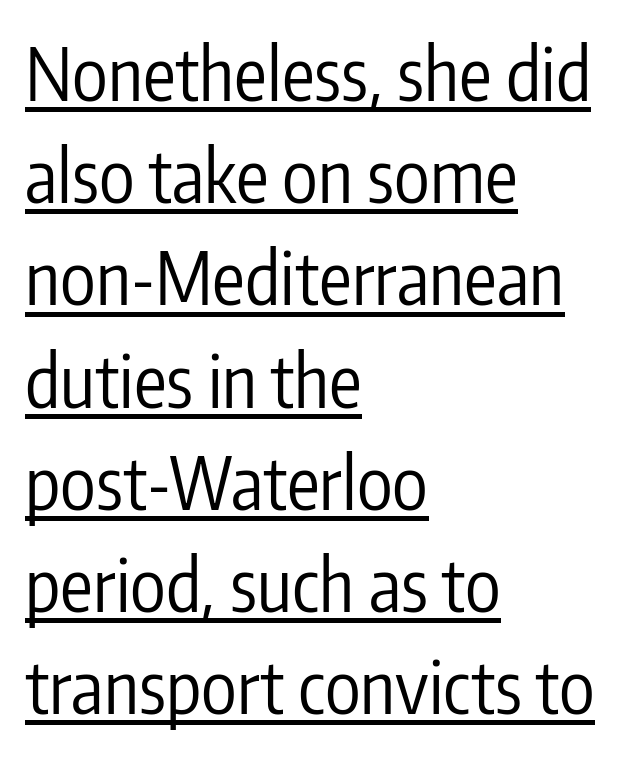
Q: Is the text bold? A: No.
Q: Is the text italic (slanted)? A: No, it is upright.
Q: Is the typeface a serif or a sans-serif typeface? A: Sans-serif.
Q: Is the text underlined? A: Yes.
Q: How is the paragraph aligned? A: Left-aligned.
Q: Is the spacing between letters normal or unusually wide? A: Normal.
Q: Is the spacing between lines tight, normal or loose? A: Normal.
Q: Width (condensed, normal, or wide)? A: Condensed.
Q: Stroke contrast? A: Low.
Q: x-height? A: Medium.
Q: Monospaced? A: No.
